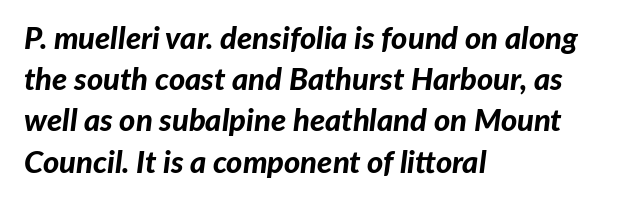
The image shows 31 px bold type, italic (leaning right); set left-aligned, normal line spacing (1.33x), normal letter spacing, not underlined; low stroke contrast and a medium x-height.
